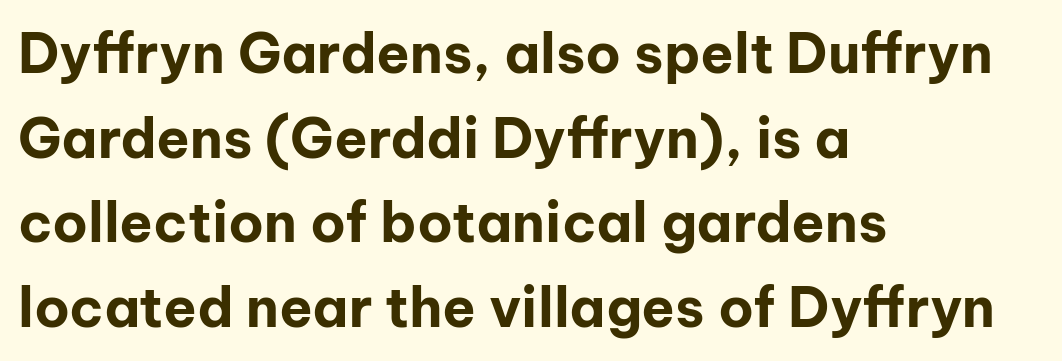
Q: Is the text bold? A: Yes.
Q: Is the text italic (slanted)? A: No, it is upright.
Q: Is the typeface a serif or a sans-serif typeface? A: Sans-serif.
Q: Is the text underlined? A: No.
Q: How is the paragraph aligned? A: Left-aligned.
Q: Is the spacing between letters normal or unusually wide? A: Normal.
Q: Is the spacing between lines tight, normal or loose? A: Normal.
Q: Width (condensed, normal, or wide)? A: Normal.
Q: Stroke contrast? A: Low.
Q: x-height? A: Medium.
Q: Monospaced? A: No.
